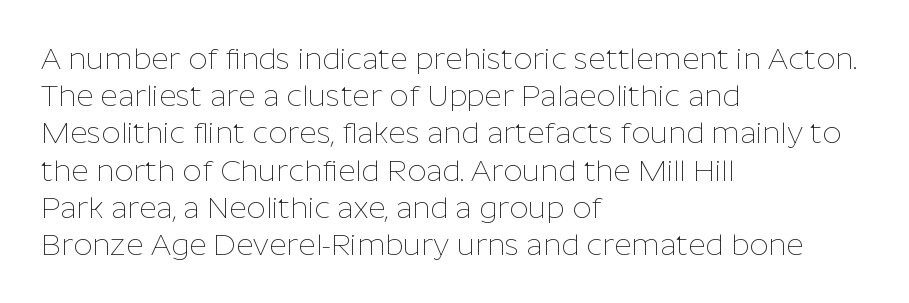
The image shows 30 px thin sans-serif type, upright; set left-aligned, line spacing 1.24x, normal letter spacing, not underlined; low stroke contrast and a medium x-height.
